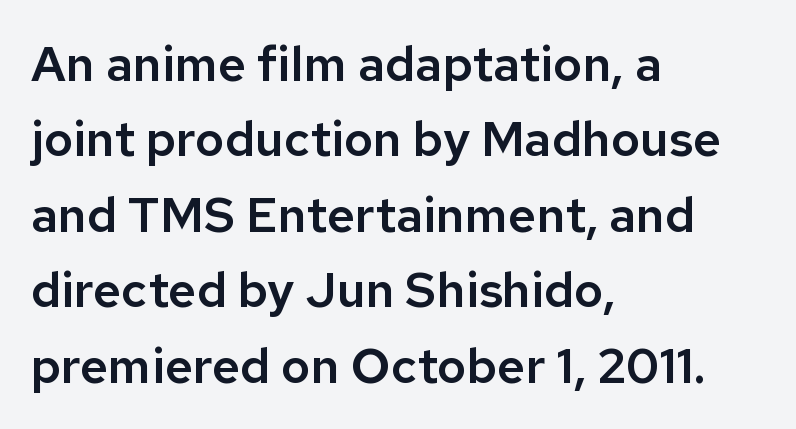
The image shows 49 px sans-serif type, upright; set left-aligned, normal line spacing (1.54x), normal letter spacing, not underlined; low stroke contrast and a medium x-height.
